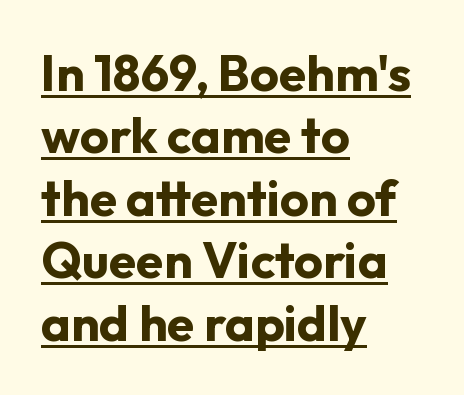
Q: Is the text bold? A: Yes.
Q: Is the text italic (slanted)? A: No, it is upright.
Q: Is the typeface a serif or a sans-serif typeface? A: Sans-serif.
Q: Is the text underlined? A: Yes.
Q: How is the paragraph aligned? A: Left-aligned.
Q: Is the spacing between letters normal or unusually wide? A: Normal.
Q: Is the spacing between lines tight, normal or loose? A: Normal.
Q: Width (condensed, normal, or wide)? A: Normal.
Q: Stroke contrast? A: Low.
Q: x-height? A: Medium.
Q: Monospaced? A: No.
